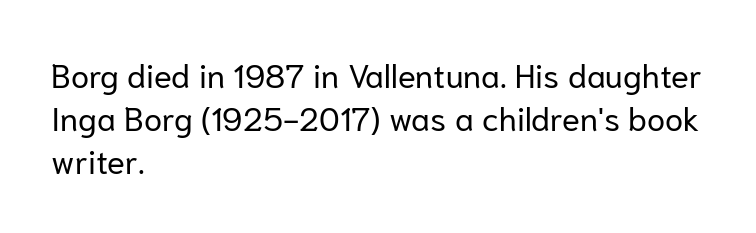
The letters sit at their default tracking, neither squeezed nor spread. Notice how the stems are strictly vertical — no italics here. The lines sit at an ordinary, default distance from one another. Is this a fixed-width face? No — the glyphs have proportional, varying widths.
